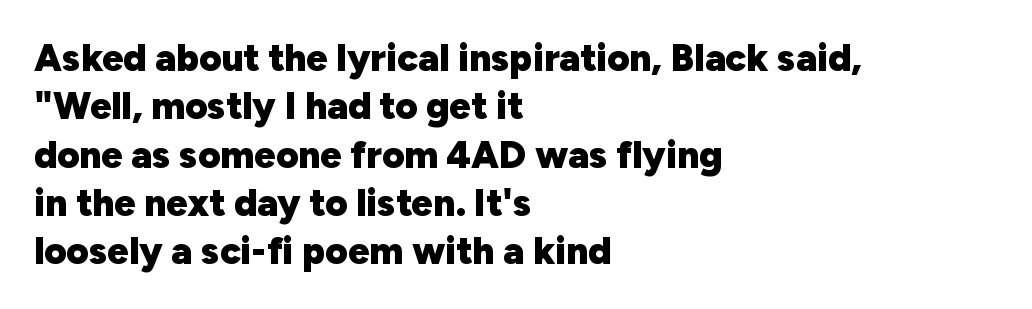
The axis of the letterforms is exactly vertical. You can tell from the bare stems that sans-serif type was used. Notice how thick the strokes are: this is what a full bold looks like. Is there much room between lines? A standard amount, neither cramped nor airy. The letterforms sit shoulder to shoulder at normal distance. A student would call this left alignment; a typographer would say flush left, rag right.
